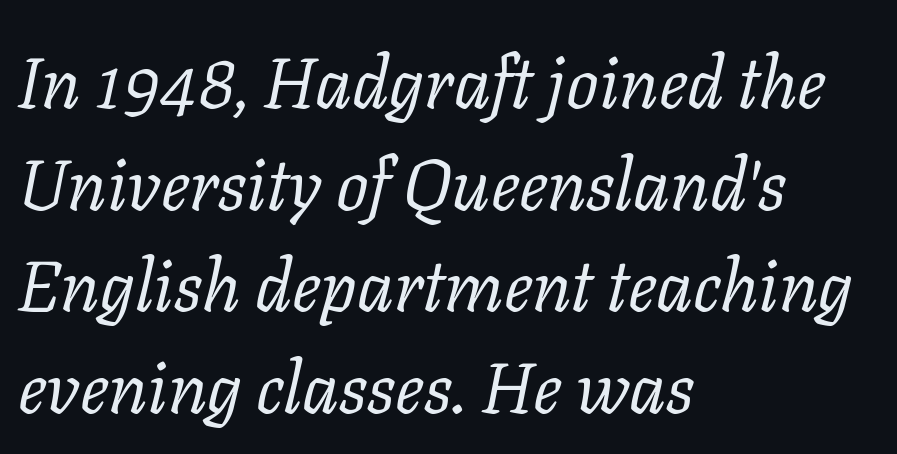
Q: Is the text bold? A: No.
Q: Is the text italic (slanted)? A: Yes, it leans right by about 11 degrees.
Q: Is the typeface a serif or a sans-serif typeface? A: Serif.
Q: Is the text underlined? A: No.
Q: How is the paragraph aligned? A: Left-aligned.
Q: Is the spacing between letters normal or unusually wide? A: Normal.
Q: Is the spacing between lines tight, normal or loose? A: Normal.
Q: Width (condensed, normal, or wide)? A: Normal.
Q: Stroke contrast? A: Low.
Q: x-height? A: Medium.
Q: Monospaced? A: No.
